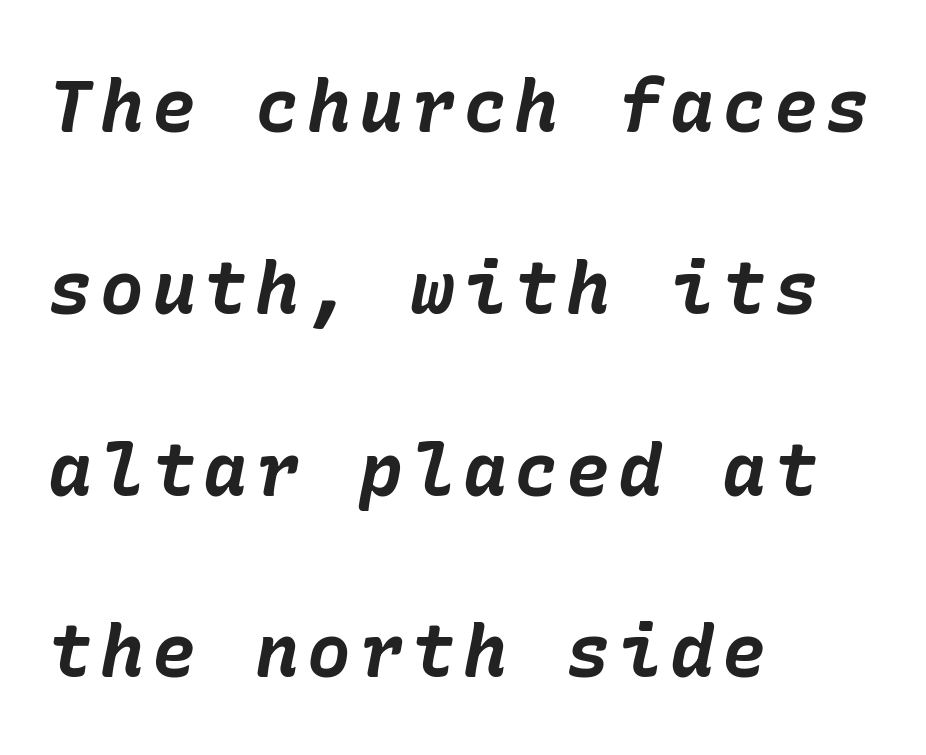
The image shows 73 px bold type, italic (leaning right); set left-aligned, loose line spacing (2.49x), not underlined; low stroke contrast and a medium x-height.
